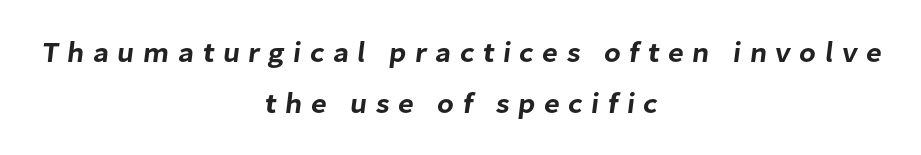
{"serif": "no", "width": "normal", "stroke_contrast": "low", "x_height": "medium", "monospaced": "no", "underline": "no", "align": "center", "line_spacing_ratio": 1.77, "letter_spacing": "wide", "letter_spacing_em": 0.29, "glyph_px": 29}
